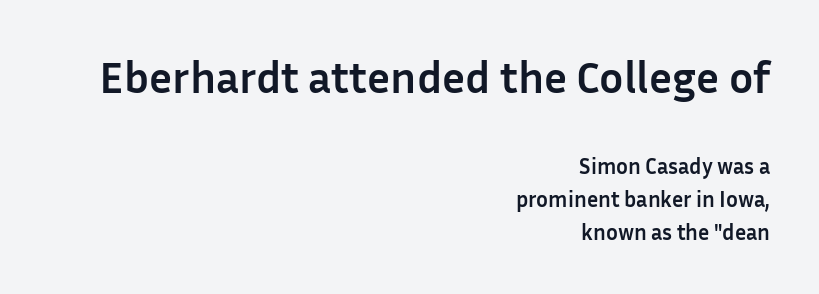
{"serif": "no", "italic": "no", "bold": "yes", "weight": "semibold", "width": "normal", "stroke_contrast": "low", "x_height": "medium", "monospaced": "no", "underline": "no", "align": "right", "line_spacing": "normal", "line_spacing_ratio": 1.49, "letter_spacing": "normal", "letter_spacing_em": 0.0, "larger_block": "first", "size_ratio": 2.05, "glyph_px": 45}
